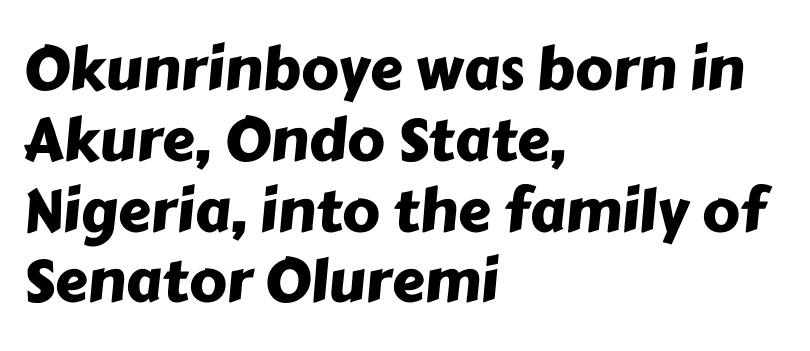
Q: Is the typeface a serif or a sans-serif typeface? A: Sans-serif.
Q: Is the text underlined? A: No.
Q: How is the paragraph aligned? A: Left-aligned.
Q: Is the spacing between letters normal or unusually wide? A: Normal.
Q: Width (condensed, normal, or wide)? A: Normal.
Q: Stroke contrast? A: Low.
Q: x-height? A: Medium.
Q: Monospaced? A: No.
